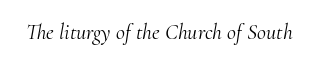
Descenders hang freely into open space. The axis of the letterforms is tilted away from vertical. Observe the ordinary spacing: letters are neighbours, not strangers. These glyphs show unthickened strokes, regular width or finer.
